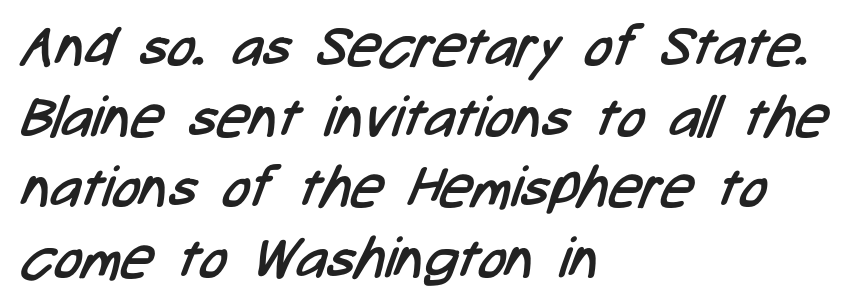
Q: Is the text bold? A: No.
Q: Is the typeface a serif or a sans-serif typeface? A: Sans-serif.
Q: Is the text underlined? A: No.
Q: How is the paragraph aligned? A: Left-aligned.
Q: Is the spacing between letters normal or unusually wide? A: Normal.
Q: Width (condensed, normal, or wide)? A: Condensed.
Q: Stroke contrast? A: Low.
Q: x-height? A: Medium.
Q: Monospaced? A: No.
